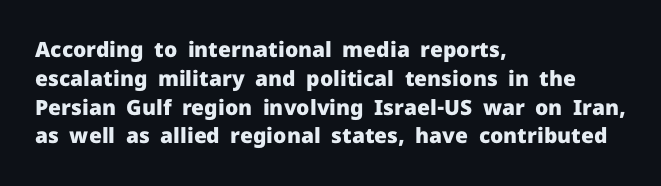
{"italic": "no", "bold": "yes", "underline": "no", "align": "left", "line_spacing": "normal", "line_spacing_ratio": 1.37, "letter_spacing": "normal", "letter_spacing_em": 0.0, "glyph_px": 21}
